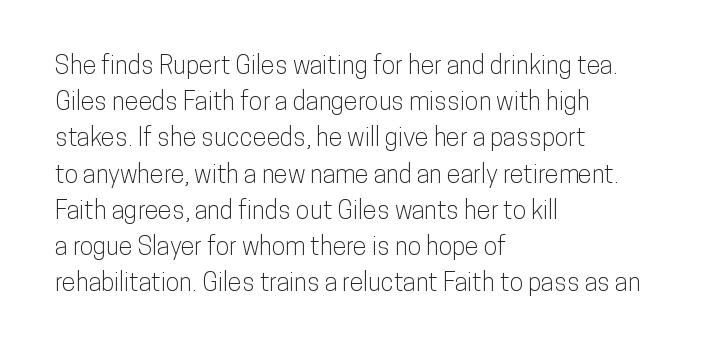
The image shows 25 px text type, upright; set left-aligned, normal line spacing (1.45x), normal letter spacing, not underlined.
